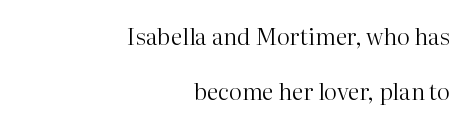
Q: Is the text bold? A: No.
Q: Is the text italic (slanted)? A: No, it is upright.
Q: Is the text underlined? A: No.
Q: How is the paragraph aligned? A: Right-aligned.
Q: Is the spacing between letters normal or unusually wide? A: Normal.
Q: Is the spacing between lines tight, normal or loose? A: Loose.
